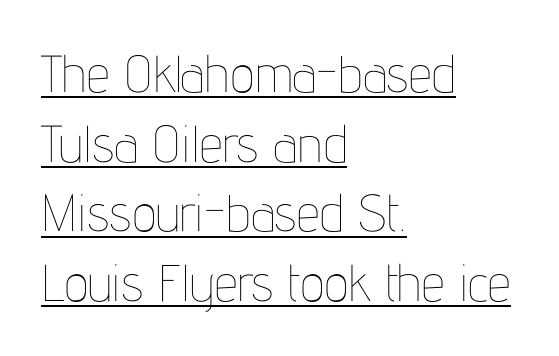
The image shows 52 px thin, condensed type, upright; set left-aligned, normal line spacing (1.34x), normal letter spacing, underlined; low stroke contrast and a medium x-height.
